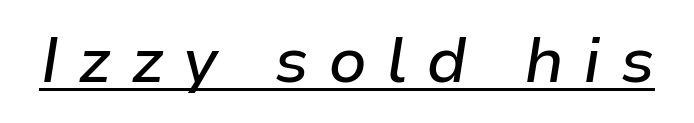
Proportional: the letters do not fall into vertical columns. The passage shown is underscored from start to finish. A typesetter would call this heavily tracked-out type. Designer's note — italics engaged.
